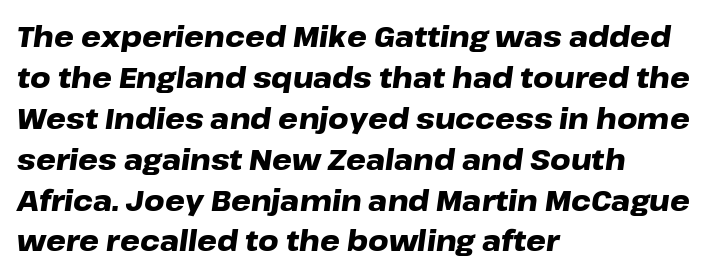
{"italic": "yes", "lean": "right", "slant_degrees": 8, "bold": "yes", "weight": "heavy", "width": "wide", "stroke_contrast": "low", "x_height": "medium", "monospaced": "no", "underline": "no", "align": "left", "line_spacing": "normal", "line_spacing_ratio": 1.46, "letter_spacing": "normal", "letter_spacing_em": 0.0, "glyph_px": 28}
